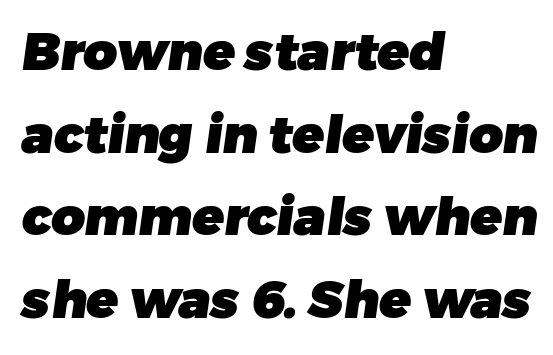
Spacing verdict: proportional, widths tailored to each character. Strokes here are thick enough to call this a true bold. In terms of leading, this rendering sits right in the middle. The lines in this sample share a left origin and differ only in where they stop. Spacing between characters is what you'd get straight out of the box.
